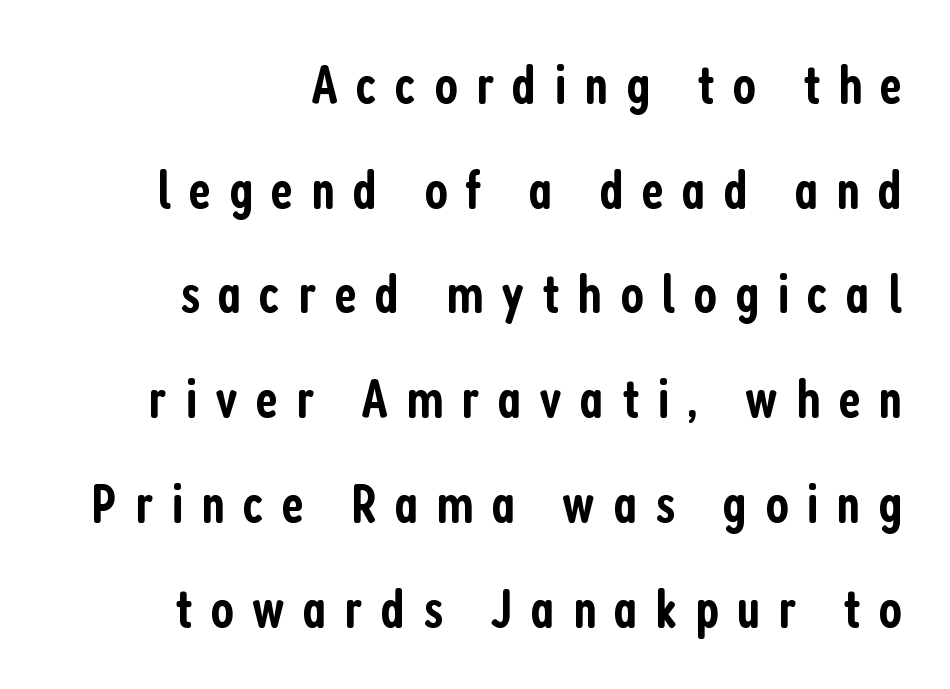
{"serif": "no", "italic": "no", "bold": "semi", "weight": "semibold", "width": "condensed", "stroke_contrast": "low", "x_height": "medium", "monospaced": "no", "underline": "no", "align": "right", "line_spacing_ratio": 1.87, "letter_spacing": "wide", "letter_spacing_em": 0.32, "glyph_px": 56}
